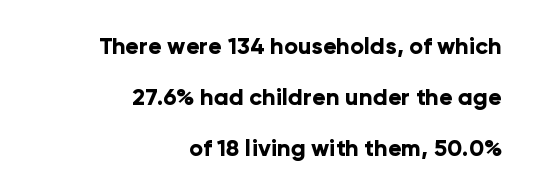
Italic? Not at all — the glyphs are vertical. Is the letter spacing exaggerated? No — it looks like the ordinary default. Heavy, bold letterforms. The text block is weighted toward the right margin, trailing off unevenly leftward.
